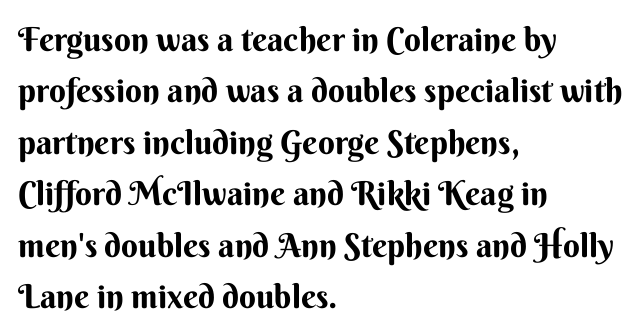
Q: Is the text italic (slanted)? A: No, it is upright.
Q: Is the typeface a serif or a sans-serif typeface? A: Sans-serif.
Q: Is the text underlined? A: No.
Q: How is the paragraph aligned? A: Left-aligned.
Q: Is the spacing between letters normal or unusually wide? A: Normal.
Q: Is the spacing between lines tight, normal or loose? A: Normal.
Q: Width (condensed, normal, or wide)? A: Normal.
Q: Stroke contrast? A: Medium.
Q: x-height? A: Small.
Q: Monospaced? A: No.
